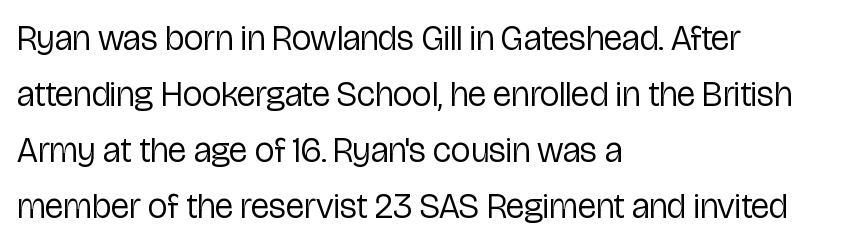
The passage shown is typeset with a sans-serif family. Ink coverage per letter is moderate at most. No word sits above an underline. The typesetter chose a ragged-right arrangement here.
